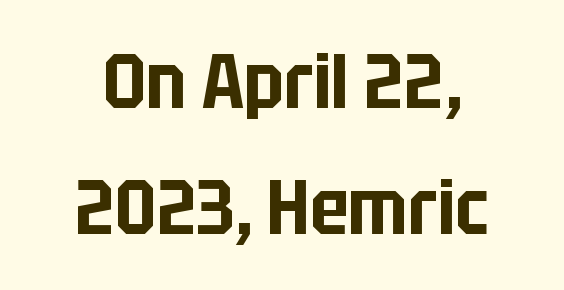
{"serif": "no", "italic": "no", "width": "condensed", "stroke_contrast": "low", "x_height": "large", "monospaced": "no", "underline": "no", "align": "center", "line_spacing": "normal", "line_spacing_ratio": 1.64, "letter_spacing": "normal", "letter_spacing_em": 0.0, "glyph_px": 77}
